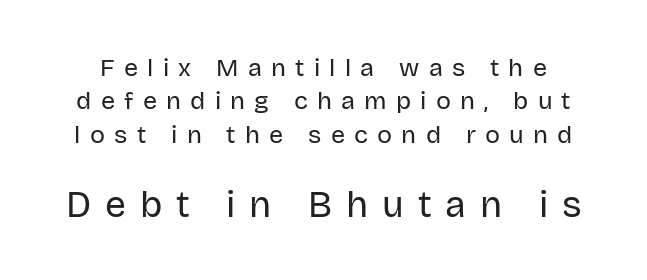
{"serif": "no", "italic": "no", "bold": "no", "weight": "regular", "width": "normal", "stroke_contrast": "low", "x_height": "large", "monospaced": "no", "underline": "no", "line_spacing": "normal", "line_spacing_ratio": 1.34, "letter_spacing": "wide", "letter_spacing_em": 0.37, "larger_block": "second", "size_ratio": 1.48, "glyph_px": 37}
